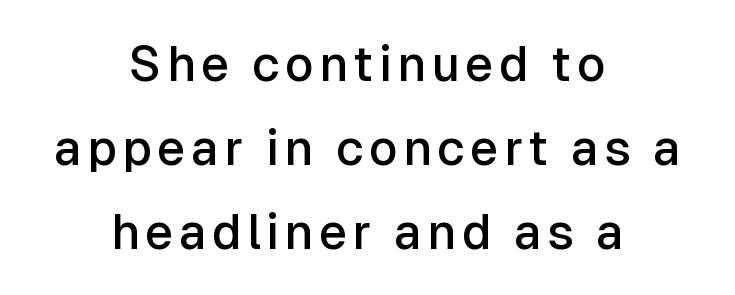
Decoration check: the copy has no underline. The rendering uses a semibold face; strokes are thickened but not to full bold. The lines are quadded center. The designer went with a sans here, leaving each stem footless. Note the varied advance widths — an 'i' is clearly narrower than an 'm'.
